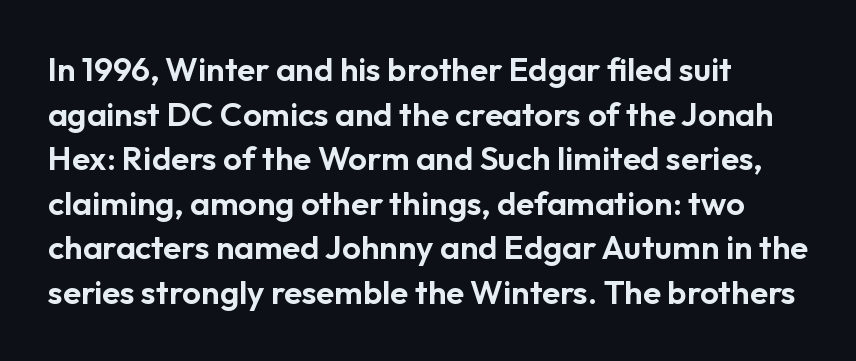
Q: Is the text italic (slanted)? A: No, it is upright.
Q: Is the typeface a serif or a sans-serif typeface? A: Sans-serif.
Q: Is the text underlined? A: No.
Q: Is the spacing between letters normal or unusually wide? A: Normal.
Q: Is the spacing between lines tight, normal or loose? A: Normal.
Q: Width (condensed, normal, or wide)? A: Normal.
Q: Stroke contrast? A: Low.
Q: x-height? A: Medium.
Q: Monospaced? A: No.
